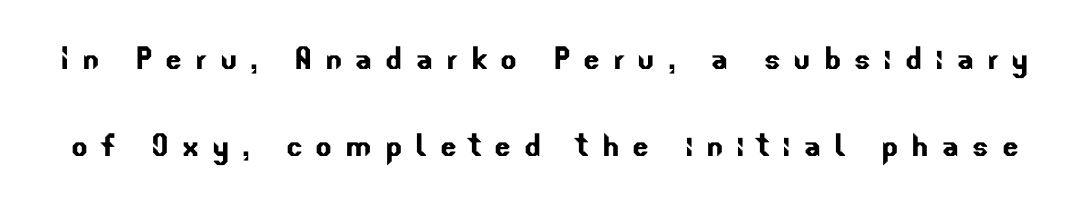
The image shows 39 px sans-serif type; set loose line spacing (2.22x), unusually wide letter spacing (+0.33 em), not underlined; low stroke contrast and a small x-height.
